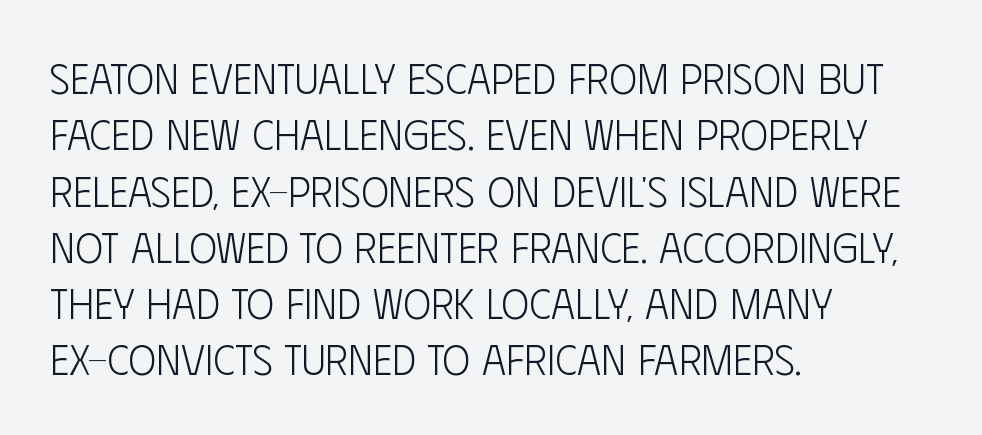
{"serif": "no", "italic": "no", "bold": "no", "weight": "light", "width": "condensed", "stroke_contrast": "low", "x_height": "large", "monospaced": "no", "underline": "no", "align": "left", "line_spacing": "normal", "line_spacing_ratio": 1.34, "letter_spacing": "normal", "letter_spacing_em": 0.0, "glyph_px": 42}
